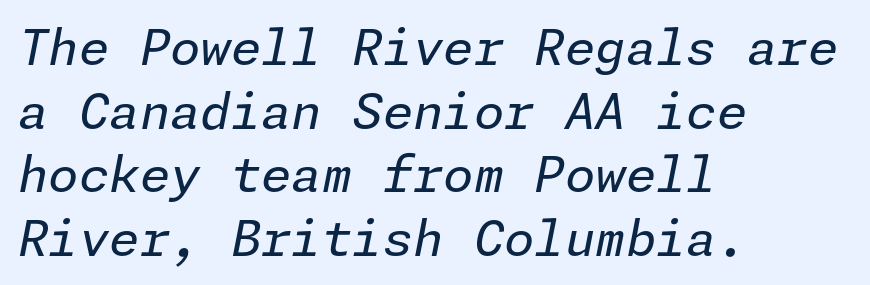
The image shows 49 px regular-weight type, italic (leaning right); set left-aligned, normal line spacing (1.3x), normal letter spacing, not underlined; low stroke contrast and a medium x-height.
